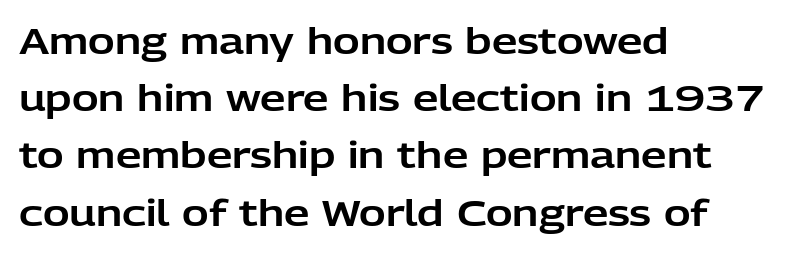
Proportional: the letters do not fall into vertical columns. Is there any slant? The stems are plumb. In terms of letterform style, serifs are entirely absent. Letters rest on an invisible, unmarked baseline. Observe the ordinary spacing: letters are neighbours, not strangers. Caption: multi-line text, flush left, ragged right.
